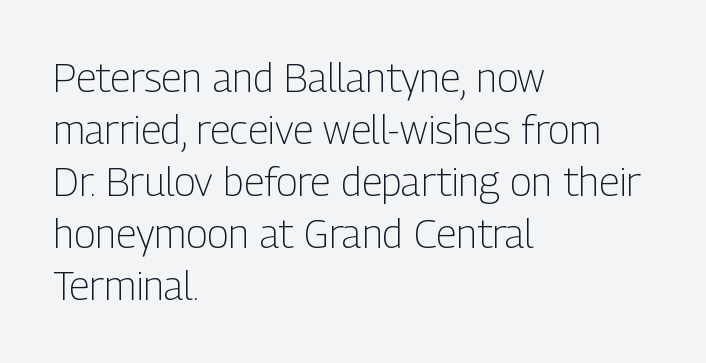
The image shows 40 px light, condensed sans-serif type, upright; set left-aligned, normal line spacing (1.3x), normal letter spacing, not underlined; low stroke contrast and a medium x-height.
